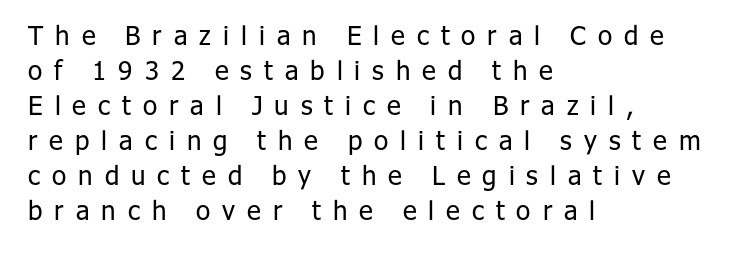
Regarding leading, the lines here are spaced in the standard way. Each word looks stretched out because of the extra space between its letters. Summary of weight: not heavy and not bold. Style check: upright.
